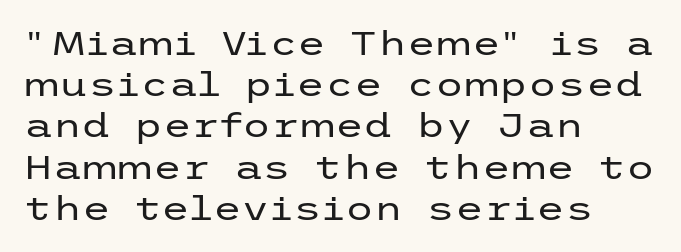
Q: Is the text bold? A: No.
Q: Is the text italic (slanted)? A: No, it is upright.
Q: Is the typeface a serif or a sans-serif typeface? A: Sans-serif.
Q: Is the text underlined? A: No.
Q: How is the paragraph aligned? A: Left-aligned.
Q: Is the spacing between letters normal or unusually wide? A: Normal.
Q: Is the spacing between lines tight, normal or loose? A: Normal.
Q: Width (condensed, normal, or wide)? A: Wide.
Q: Stroke contrast? A: Low.
Q: x-height? A: Medium.
